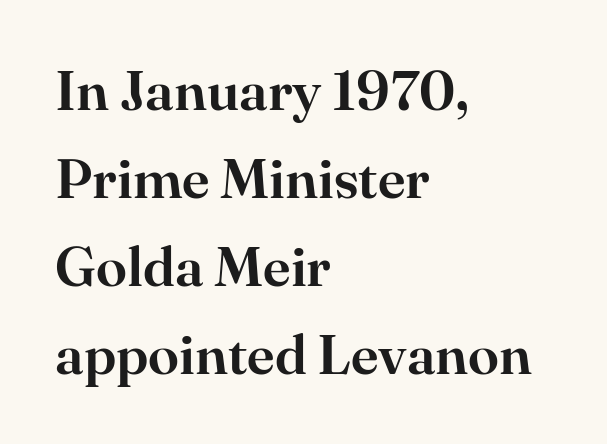
The image shows 56 px serif type, upright; set left-aligned, normal line spacing (1.57x), normal letter spacing, not underlined; high stroke contrast and a small x-height.
